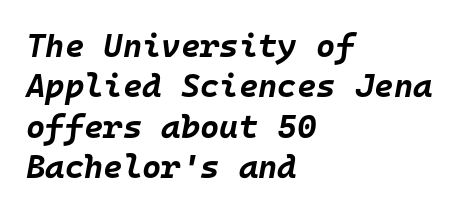
{"italic": "yes", "lean": "right", "slant_degrees": 10, "bold": "yes", "weight": "bold", "width": "normal", "stroke_contrast": "low", "x_height": "large", "monospaced": "yes", "underline": "no", "align": "left", "line_spacing_ratio": 1.22, "letter_spacing": "normal", "letter_spacing_em": 0.0, "glyph_px": 33}
